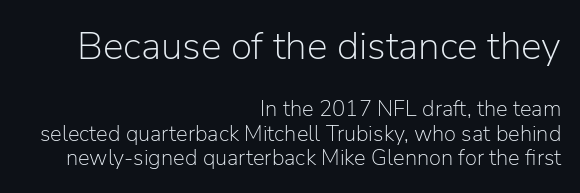
Q: Is the text bold? A: No.
Q: Is the text italic (slanted)? A: No, it is upright.
Q: Is the typeface a serif or a sans-serif typeface? A: Sans-serif.
Q: Is the text underlined? A: No.
Q: How is the paragraph aligned? A: Right-aligned.
Q: Is the spacing between letters normal or unusually wide? A: Normal.
Q: Is the spacing between lines tight, normal or loose? A: Tight.
Q: Which block of text is set in a larger size, the first (top) or the second (bottom)? A: The first (top) one.
Q: Width (condensed, normal, or wide)? A: Normal.
Q: Stroke contrast? A: Low.
Q: x-height? A: Medium.
Q: Monospaced? A: No.
